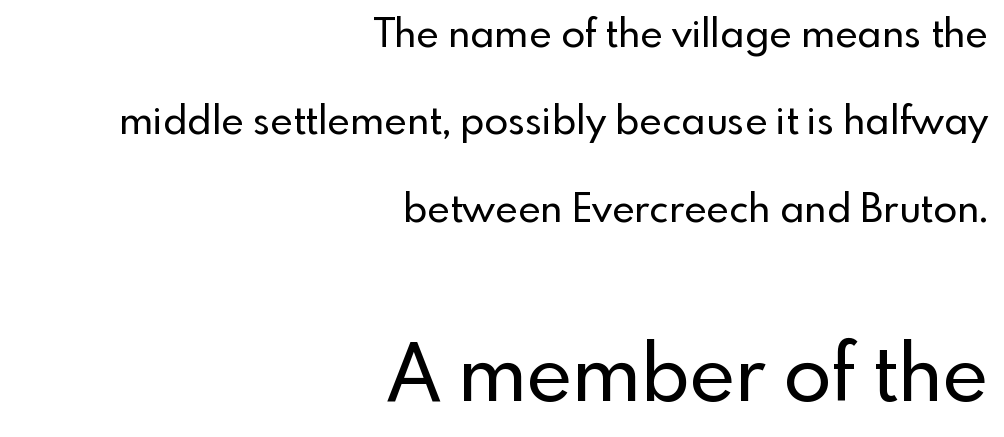
Q: Is the text italic (slanted)? A: No, it is upright.
Q: Is the typeface a serif or a sans-serif typeface? A: Sans-serif.
Q: Is the text underlined? A: No.
Q: How is the paragraph aligned? A: Right-aligned.
Q: Is the spacing between letters normal or unusually wide? A: Normal.
Q: Is the spacing between lines tight, normal or loose? A: Loose.
Q: Which block of text is set in a larger size, the first (top) or the second (bottom)? A: The second (bottom) one.
Q: Width (condensed, normal, or wide)? A: Normal.
Q: x-height? A: Small.
Q: Monospaced? A: No.
